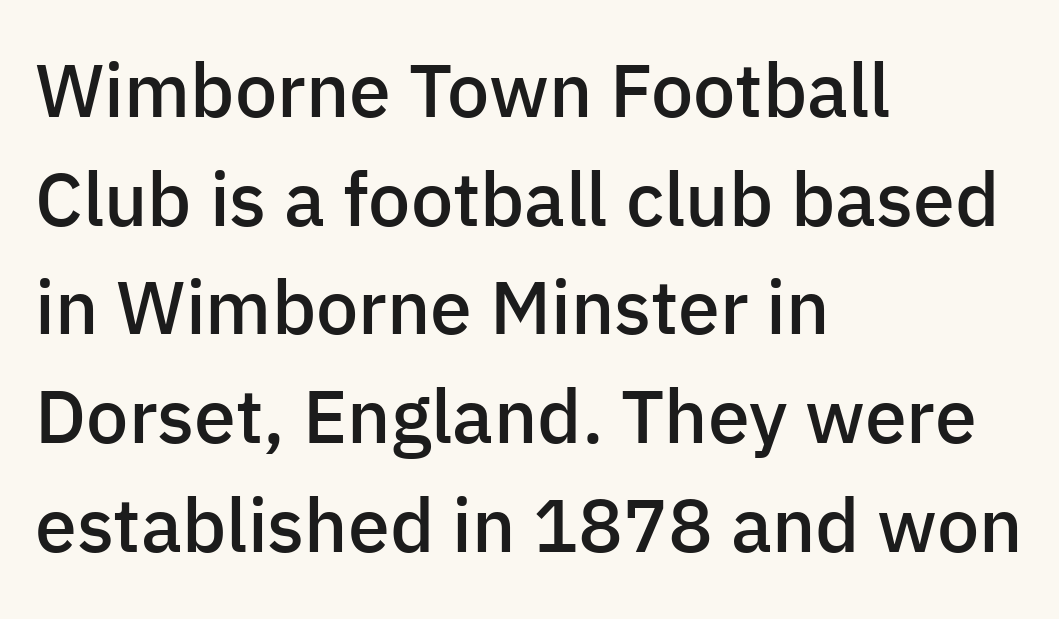
The image shows 75 px semibold sans-serif type, upright; set left-aligned, normal line spacing (1.45x), normal letter spacing, not underlined; low stroke contrast and a medium x-height.
